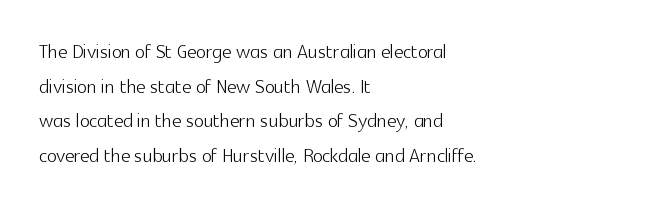
{"italic": "no", "bold": "no", "underline": "no", "align": "left", "line_spacing": "normal", "line_spacing_ratio": 1.33, "letter_spacing": "normal", "letter_spacing_em": 0.0, "glyph_px": 26}
